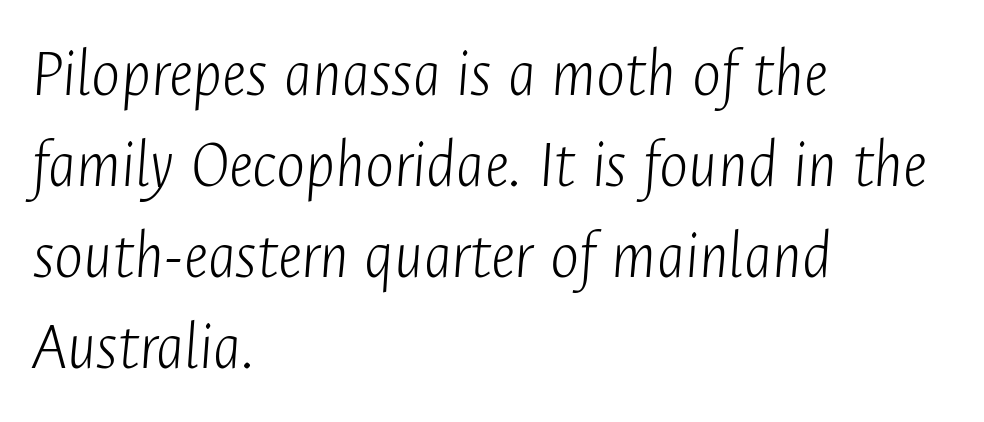
{"italic": "yes", "lean": "right", "slant_degrees": 4, "bold": "no", "weight": "light", "width": "condensed", "stroke_contrast": "low", "x_height": "medium", "monospaced": "no", "underline": "no", "align": "left", "line_spacing": "normal", "line_spacing_ratio": 1.32, "letter_spacing": "normal", "letter_spacing_em": 0.0, "glyph_px": 69}
